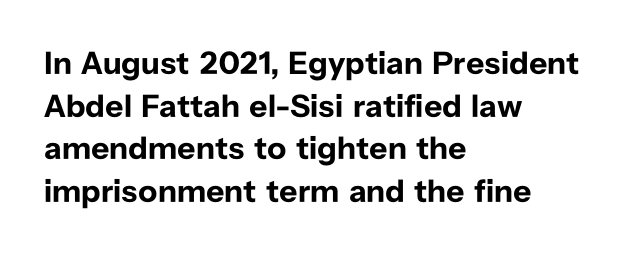
Notice how thick the strokes are: this is what a full bold looks like. Nope, no serifs anywhere on these letters. The typesetter chose a ragged-right arrangement here. Regarding leading, the lines here are spaced in the standard way. Students, note that the glyphs here touch the page at normal intervals.
